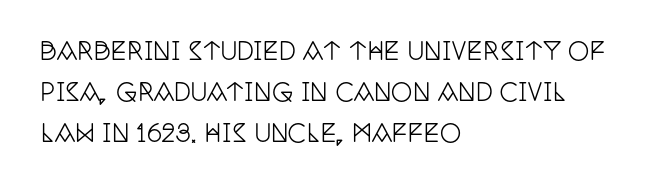
{"italic": "no", "underline": "no", "align": "left", "line_spacing_ratio": 1.71, "letter_spacing": "normal", "letter_spacing_em": 0.0, "glyph_px": 24}
